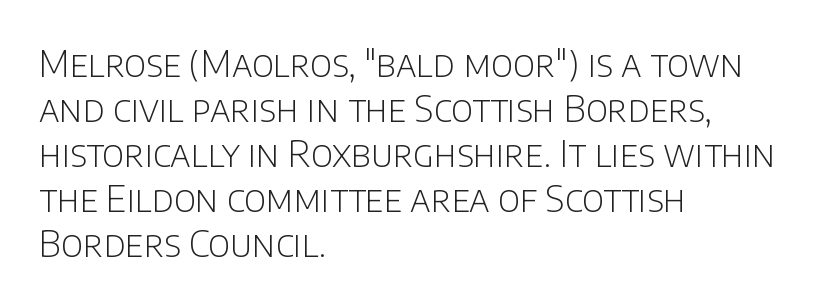
{"serif": "no", "italic": "no", "bold": "no", "weight": "light", "width": "normal", "stroke_contrast": "low", "x_height": "large", "monospaced": "no", "underline": "no", "align": "left", "line_spacing": "normal", "line_spacing_ratio": 1.25, "letter_spacing": "normal", "letter_spacing_em": 0.0, "glyph_px": 36}
